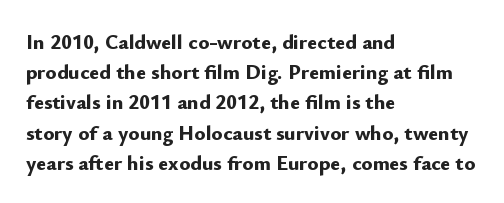
The image shows 21 px bold type, upright; set left-aligned, normal line spacing (1.44x), normal letter spacing, not underlined.
